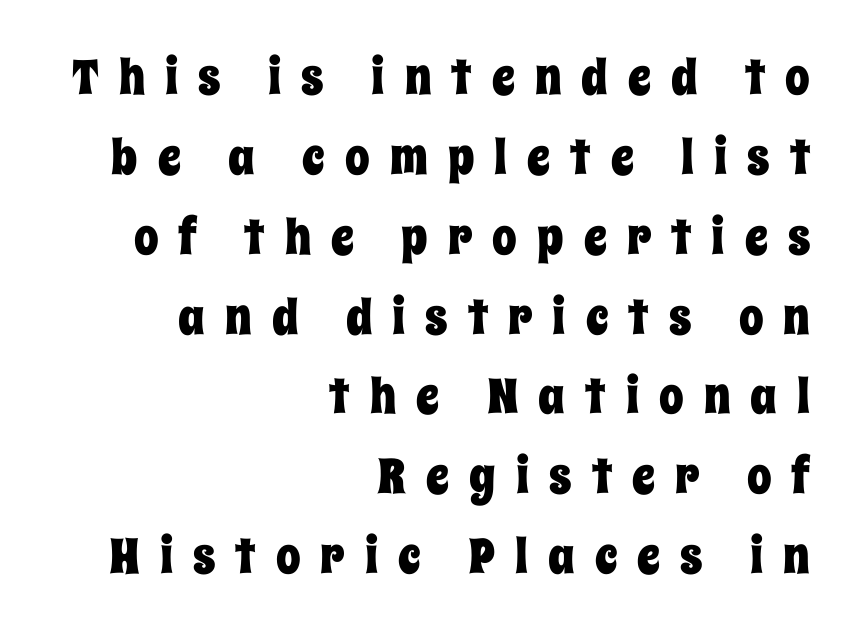
Evenly set lines give the paragraph a standard silhouette. Decoration check: the copy has no underline. Each letter keeps its own natural width here, so spacing adapts to shape. This is roman type, the default non-slanted kind.
